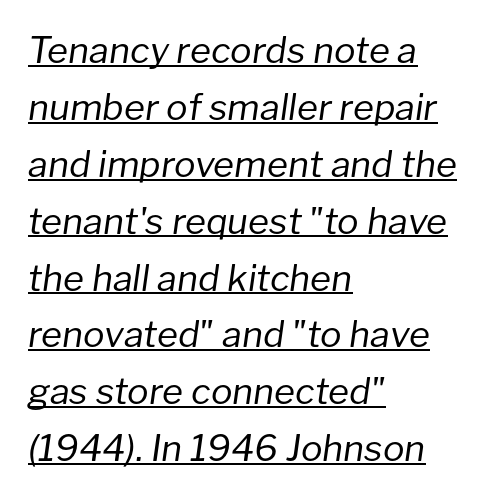
A rule runs beneath these lines of type. Inter-character spacing is left at the font's built-in metrics. The space between consecutive lines is moderate. Compared with a typical body face, this is equally light or lighter still. Compared with a centered layout, this one pins lines to the left instead.
